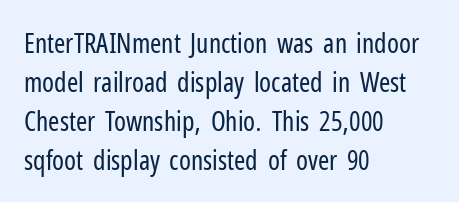
{"italic": "no", "bold": "no", "underline": "no", "align": "left", "line_spacing": "normal", "line_spacing_ratio": 1.44, "letter_spacing": "normal", "letter_spacing_em": 0.0, "glyph_px": 27}
